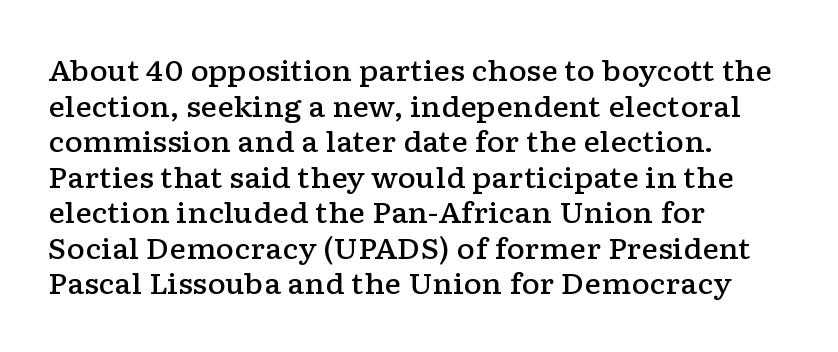
A typesetter would call this zero additional tracking. This rendering employs a face with finishing strokes, i.e., a serif. The face used here is proportionally spaced, like ordinary book or web type. These lines carry some extra weight — a demibold, not a full bold. Glance below the letters and you will spot only blank space.
